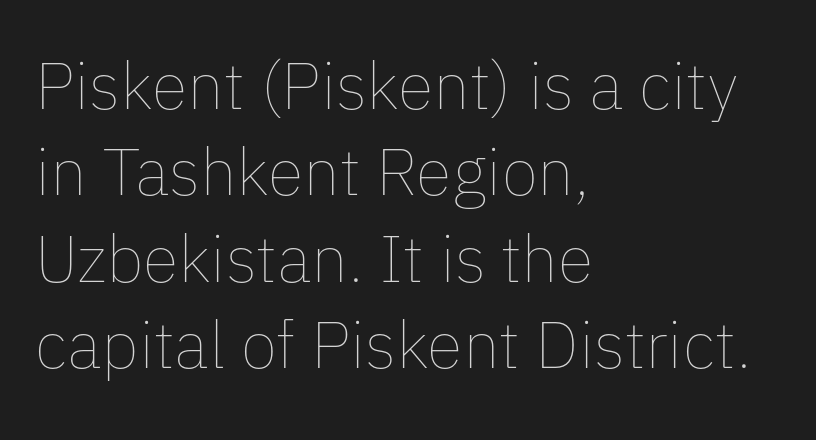
What's the leading like? Ordinary, nothing unusual. Nobody drew a line under any word here. The line texture is even and compact thanks to regular tracking. Horizontally, the lines are justified to the leading edge only. Do the characters align in a grid? No, the font is proportional.
